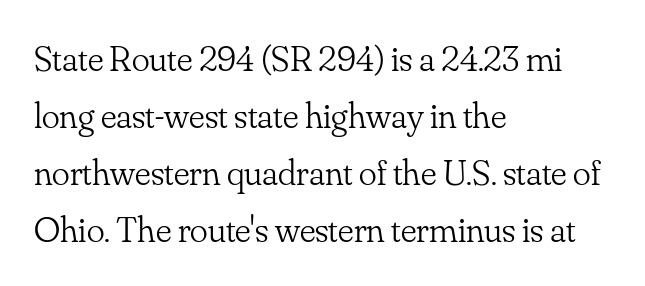
The image shows 37 px light serif type, upright; set left-aligned, normal line spacing (1.54x), normal letter spacing, not underlined; low stroke contrast and a small x-height.
